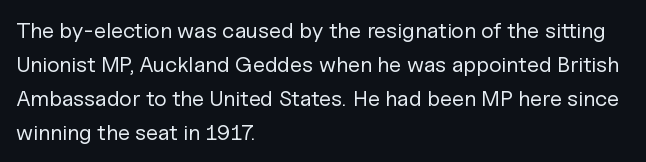
Q: Is the text bold? A: No.
Q: Is the text italic (slanted)? A: No, it is upright.
Q: Is the text underlined? A: No.
Q: How is the paragraph aligned? A: Left-aligned.
Q: Is the spacing between letters normal or unusually wide? A: Normal.
Q: Is the spacing between lines tight, normal or loose? A: Normal.
